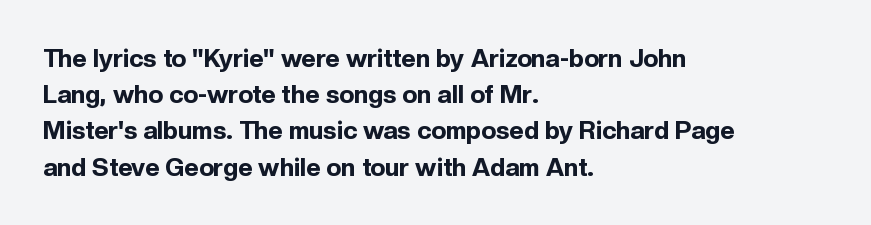
The image shows 25 px bold type, upright; set left-aligned, normal line spacing (1.45x), normal letter spacing, not underlined.
